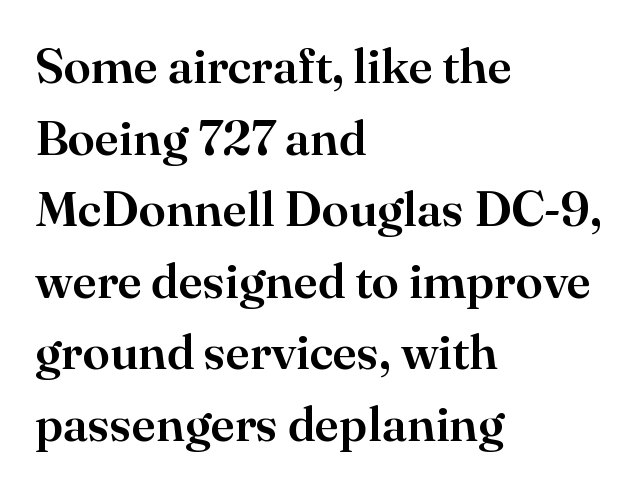
The image shows 49 px serif type, upright; set left-aligned, normal line spacing (1.46x), normal letter spacing, not underlined; high stroke contrast and a small x-height.
